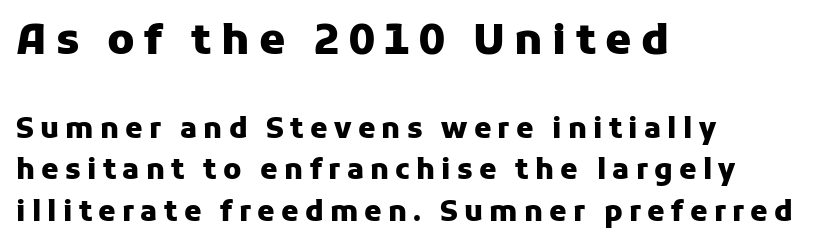
Q: Is the text bold? A: Yes.
Q: Is the text italic (slanted)? A: No, it is upright.
Q: Is the typeface a serif or a sans-serif typeface? A: Sans-serif.
Q: Is the text underlined? A: No.
Q: How is the paragraph aligned? A: Left-aligned.
Q: Is the spacing between letters normal or unusually wide? A: Unusually wide.
Q: Is the spacing between lines tight, normal or loose? A: Normal.
Q: Which block of text is set in a larger size, the first (top) or the second (bottom)? A: The first (top) one.
Q: Width (condensed, normal, or wide)? A: Normal.
Q: Stroke contrast? A: Low.
Q: x-height? A: Medium.
Q: Monospaced? A: No.
